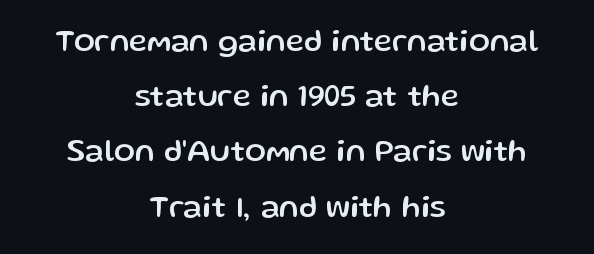
Q: Is the text italic (slanted)? A: No, it is upright.
Q: Is the typeface a serif or a sans-serif typeface? A: Sans-serif.
Q: Is the text underlined? A: No.
Q: How is the paragraph aligned? A: Centered.
Q: Is the spacing between letters normal or unusually wide? A: Normal.
Q: Width (condensed, normal, or wide)? A: Normal.
Q: Stroke contrast? A: Low.
Q: x-height? A: Medium.
Q: Monospaced? A: No.
